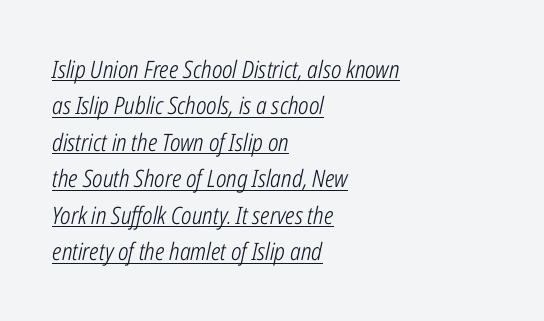
{"italic": "yes", "lean": "right", "slant_degrees": 12, "bold": "no", "underline": "yes", "align": "left", "line_spacing": "normal", "line_spacing_ratio": 1.52, "letter_spacing": "normal", "letter_spacing_em": 0.0, "glyph_px": 24}
